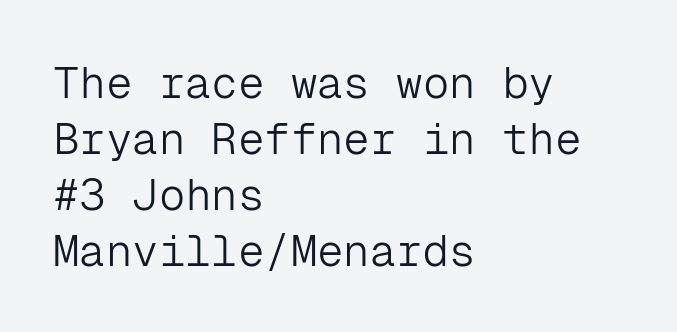
Q: Is the text bold? A: No.
Q: Is the text italic (slanted)? A: No, it is upright.
Q: Is the typeface a serif or a sans-serif typeface? A: Sans-serif.
Q: Is the text underlined? A: No.
Q: How is the paragraph aligned? A: Left-aligned.
Q: Is the spacing between letters normal or unusually wide? A: Normal.
Q: Is the spacing between lines tight, normal or loose? A: Normal.
Q: Width (condensed, normal, or wide)? A: Normal.
Q: Stroke contrast? A: Low.
Q: x-height? A: Medium.
Q: Monospaced? A: Yes.
